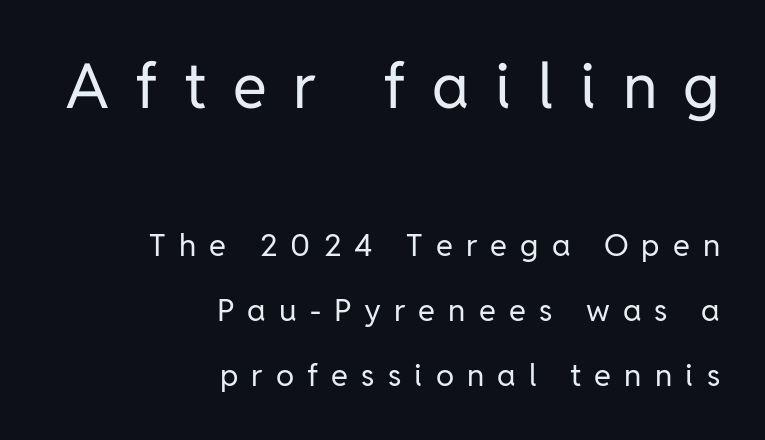
The image shows 62 px regular-weight sans-serif type, upright; set right-aligned, loose line spacing (2.09x), unusually wide letter spacing (+0.42 em), not underlined; the first (top) block is 2.0x larger; low stroke contrast and a medium x-height.
